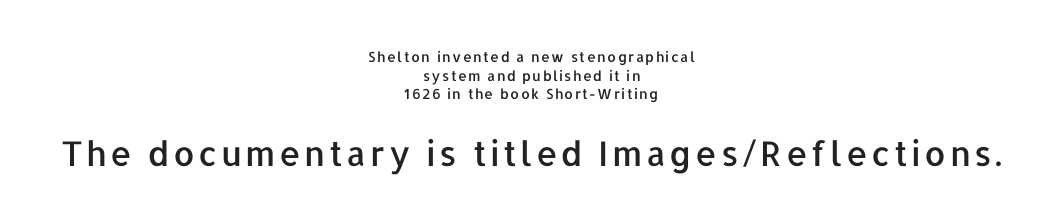
{"serif": "no", "italic": "no", "width": "normal", "stroke_contrast": "low", "x_height": "medium", "monospaced": "no", "underline": "no", "align": "center", "line_spacing": "normal", "line_spacing_ratio": 1.33, "larger_block": "second", "size_ratio": 2.43, "glyph_px": 34}
